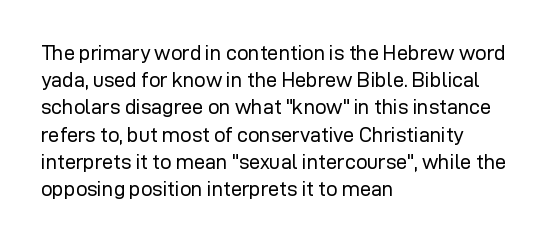
Q: Is the text bold? A: No.
Q: Is the text italic (slanted)? A: No, it is upright.
Q: Is the text underlined? A: No.
Q: How is the paragraph aligned? A: Left-aligned.
Q: Is the spacing between letters normal or unusually wide? A: Normal.
Q: Is the spacing between lines tight, normal or loose? A: Normal.
